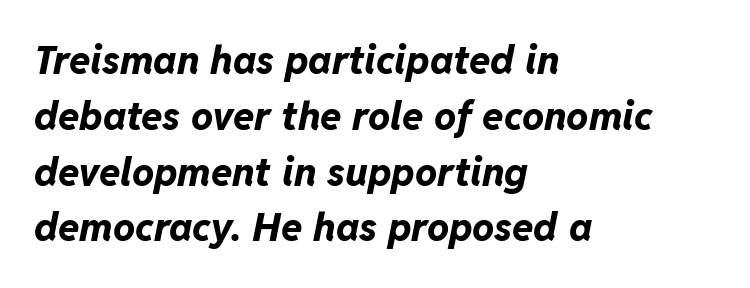
Q: Is the text bold? A: Yes.
Q: Is the text italic (slanted)? A: Yes, it leans right by about 11 degrees.
Q: Is the text underlined? A: No.
Q: How is the paragraph aligned? A: Left-aligned.
Q: Is the spacing between letters normal or unusually wide? A: Normal.
Q: Is the spacing between lines tight, normal or loose? A: Normal.
Q: Width (condensed, normal, or wide)? A: Normal.
Q: Stroke contrast? A: Low.
Q: x-height? A: Medium.
Q: Monospaced? A: No.
